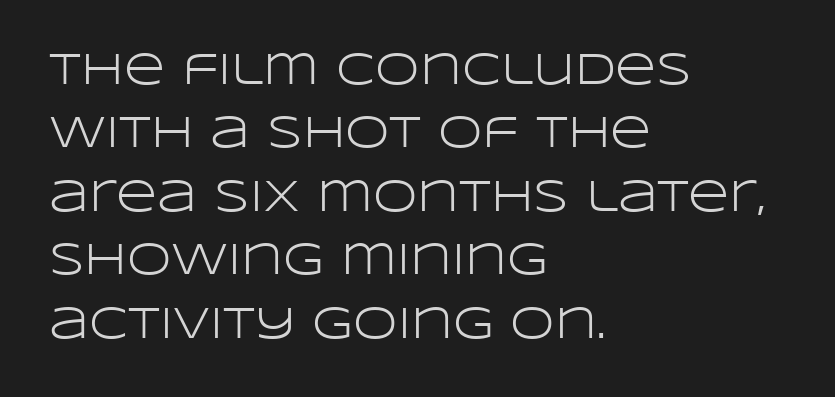
{"serif": "no", "italic": "no", "bold": "no", "weight": "light", "width": "wide", "stroke_contrast": "low", "x_height": "large", "monospaced": "no", "underline": "no", "align": "left", "line_spacing": "normal", "line_spacing_ratio": 1.41, "letter_spacing": "normal", "letter_spacing_em": 0.0, "glyph_px": 45}
